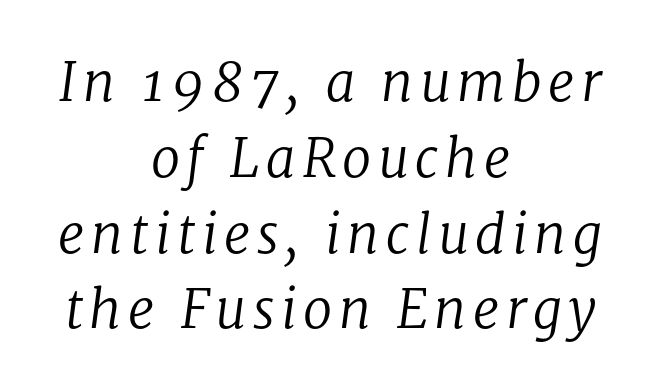
Q: Is the text bold? A: No.
Q: Is the text italic (slanted)? A: Yes, it leans right by about 8 degrees.
Q: Is the typeface a serif or a sans-serif typeface? A: Serif.
Q: Is the text underlined? A: No.
Q: How is the paragraph aligned? A: Centered.
Q: Is the spacing between lines tight, normal or loose? A: Normal.
Q: Width (condensed, normal, or wide)? A: Normal.
Q: Stroke contrast? A: Low.
Q: x-height? A: Medium.
Q: Monospaced? A: No.
